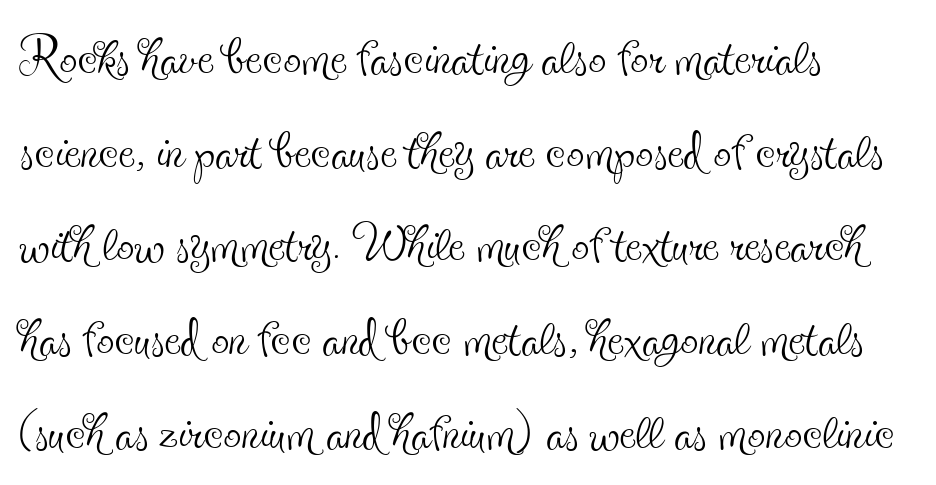
The image shows 71 px thin, condensed serif type; set left-aligned, normal line spacing (1.32x), normal letter spacing, not underlined; a small x-height.
